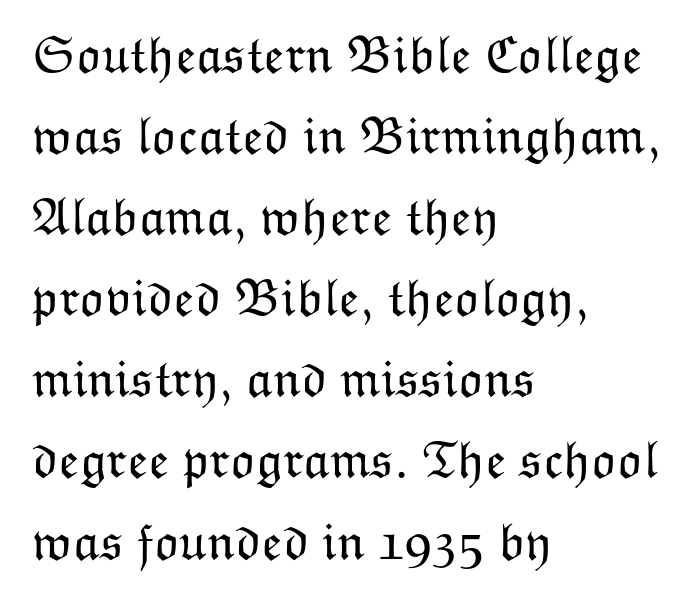
The image shows 53 px light type, upright; set left-aligned, normal line spacing (1.53x), normal letter spacing, not underlined; low stroke contrast and a medium x-height.
